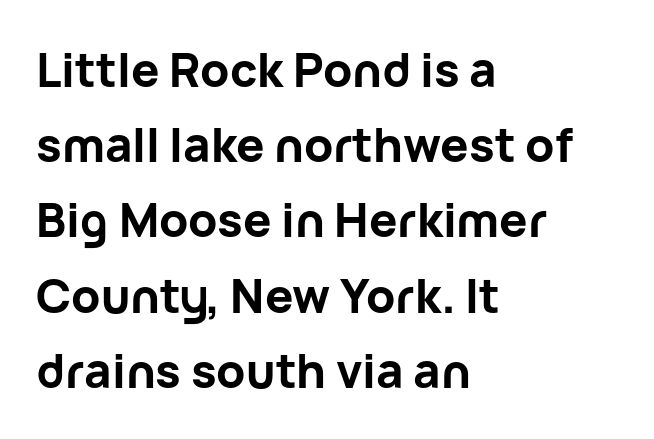
{"serif": "no", "italic": "no", "bold": "yes", "weight": "bold", "width": "normal", "stroke_contrast": "low", "x_height": "medium", "monospaced": "no", "underline": "no", "align": "left", "line_spacing": "normal", "line_spacing_ratio": 1.6, "letter_spacing": "normal", "letter_spacing_em": 0.0, "glyph_px": 47}
